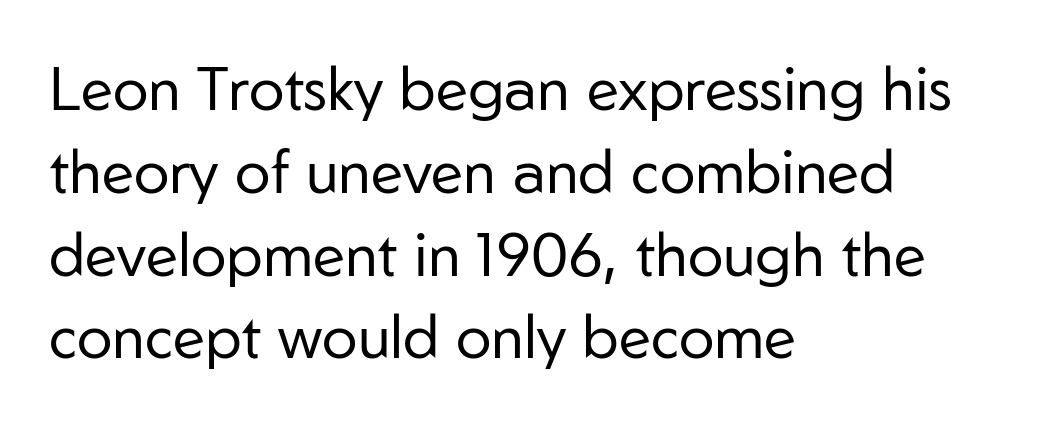
Q: Is the text bold? A: No.
Q: Is the text italic (slanted)? A: No, it is upright.
Q: Is the typeface a serif or a sans-serif typeface? A: Sans-serif.
Q: Is the text underlined? A: No.
Q: How is the paragraph aligned? A: Left-aligned.
Q: Is the spacing between letters normal or unusually wide? A: Normal.
Q: Is the spacing between lines tight, normal or loose? A: Normal.
Q: Width (condensed, normal, or wide)? A: Normal.
Q: Stroke contrast? A: Low.
Q: x-height? A: Medium.
Q: Monospaced? A: No.
